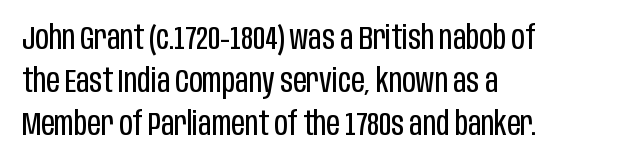
Q: Is the text bold? A: No.
Q: Is the text italic (slanted)? A: No, it is upright.
Q: Is the typeface a serif or a sans-serif typeface? A: Sans-serif.
Q: Is the text underlined? A: No.
Q: How is the paragraph aligned? A: Left-aligned.
Q: Is the spacing between letters normal or unusually wide? A: Normal.
Q: Is the spacing between lines tight, normal or loose? A: Normal.
Q: Width (condensed, normal, or wide)? A: Condensed.
Q: Stroke contrast? A: Low.
Q: x-height? A: Large.
Q: Monospaced? A: No.
